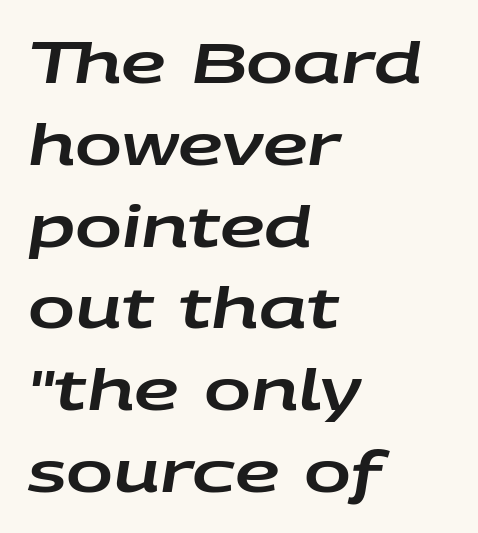
Q: Is the text italic (slanted)? A: Yes, it leans right by about 9 degrees.
Q: Is the text underlined? A: No.
Q: How is the paragraph aligned? A: Left-aligned.
Q: Is the spacing between letters normal or unusually wide? A: Normal.
Q: Is the spacing between lines tight, normal or loose? A: Normal.
Q: Width (condensed, normal, or wide)? A: Wide.
Q: Stroke contrast? A: Low.
Q: x-height? A: Large.
Q: Monospaced? A: No.
